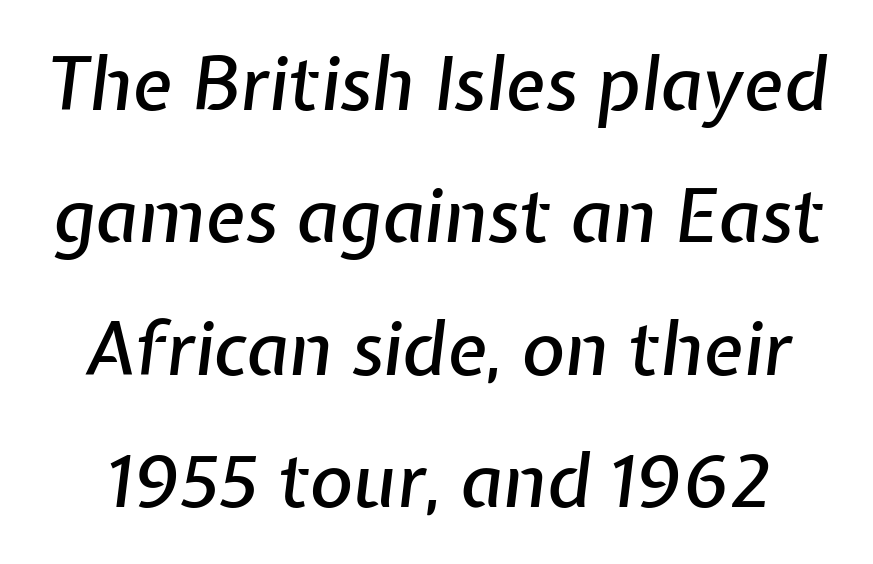
The image shows 74 px text type, italic (leaning right); set line spacing 1.79x, normal letter spacing, not underlined; low stroke contrast and a medium x-height.
